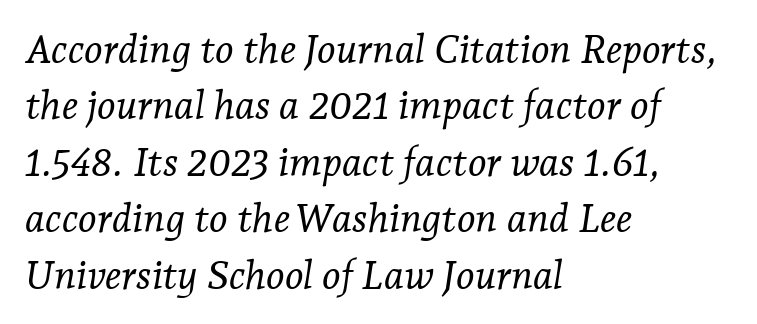
The image shows 40 px light serif type, italic (leaning right); set left-aligned, normal line spacing (1.41x), normal letter spacing, not underlined; low stroke contrast and a medium x-height.
